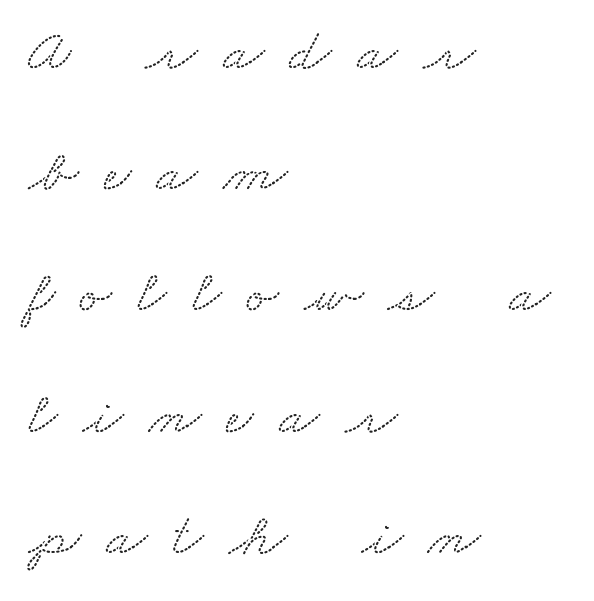
Q: Is the typeface a serif or a sans-serif typeface? A: Serif.
Q: Is the text underlined? A: No.
Q: How is the paragraph aligned? A: Left-aligned.
Q: Is the spacing between letters normal or unusually wide? A: Unusually wide.
Q: Is the spacing between lines tight, normal or loose? A: Loose.
Q: Width (condensed, normal, or wide)? A: Wide.
Q: Stroke contrast? A: Low.
Q: x-height? A: Small.
Q: Monospaced? A: No.
